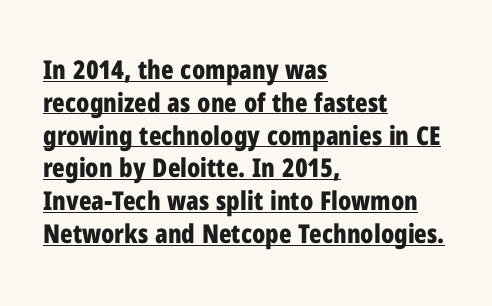
Compared with an ordinary text face, these strokes are far heavier — a full bold. Look at the tracking — it's just the regular setting, nothing added. A typesetter would mark this as roman, not italic. Compared with undecorated copy, this sample adds a rule below the words. Evenly set lines give the paragraph a standard silhouette.
